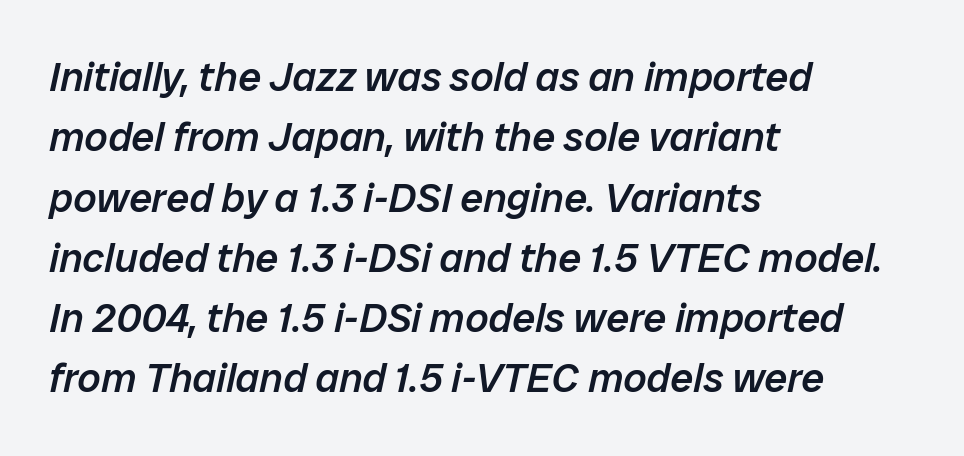
{"italic": "yes", "lean": "right", "slant_degrees": 12, "bold": "semi", "weight": "semibold", "width": "normal", "stroke_contrast": "low", "x_height": "medium", "monospaced": "no", "underline": "no", "align": "left", "line_spacing": "normal", "line_spacing_ratio": 1.47, "letter_spacing": "normal", "letter_spacing_em": 0.0, "glyph_px": 41}
